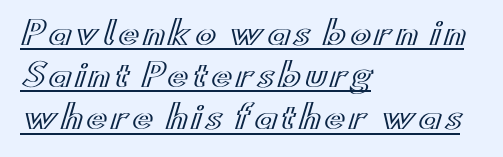
The image shows 31 px wide type; set left-aligned, normal line spacing (1.36x), underlined; a small x-height.
